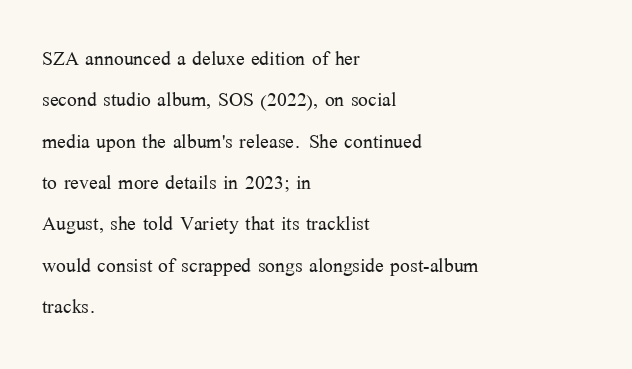
{"italic": "no", "bold": "no", "underline": "no", "align": "left", "line_spacing": "normal", "line_spacing_ratio": 1.59, "letter_spacing": "normal", "letter_spacing_em": 0.0, "glyph_px": 26}
